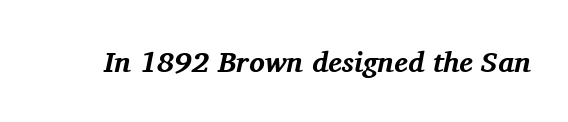
Bare-footed words on every line. The passage shown has conventional tracking throughout. The letters carry serifs — small finishing strokes at the ends of their stems. Each letter keeps its own natural width here, so spacing adapts to shape. The glyphs look as if they've been sheared to an angle.
